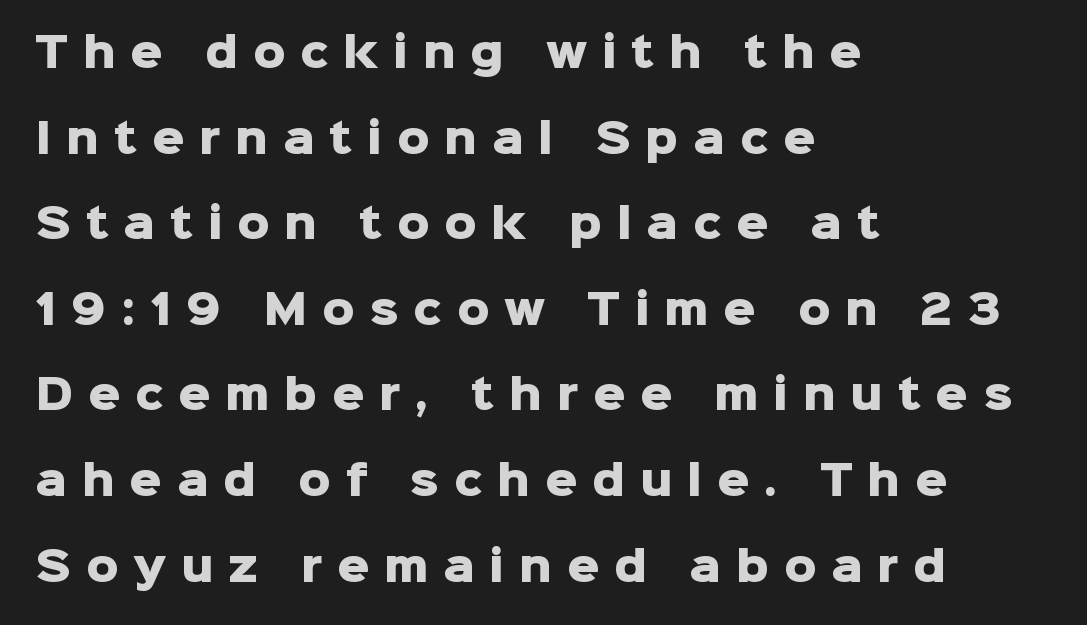
Bold? Absolutely — the strokes are thick and heavy. Students, observe: this is what heavily led, spacious text looks like. Character widths vary here, with narrow letters taking less room than wide ones. Does the lettering tilt? It doesn't — this is upright. What kind of face is this? One without serifs — a sans.
